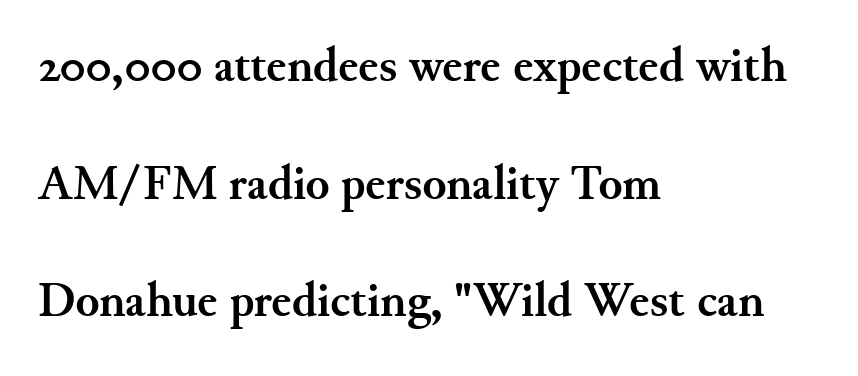
Rows of type keep a wide berth in the vertical direction. Short note: letters normally spaced. The specimen omits any rule beneath the text block's lines. The passage shown is typed in a proportional face where columns would drift. Chunky letters — that's bold for sure. Designer's note — italics off, roman on.
